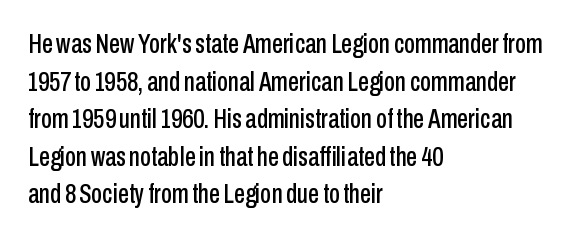
The image shows 28 px condensed sans-serif type, upright; set left-aligned, normal line spacing (1.34x), normal letter spacing, not underlined; low stroke contrast and a medium x-height.
